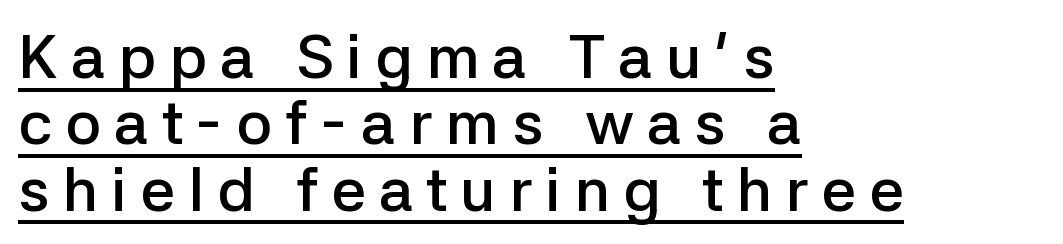
The image shows 62 px semibold sans-serif type, upright; set left-aligned, tight line spacing (1.07x), unusually wide letter spacing (+0.21 em), underlined; low stroke contrast and a medium x-height.
